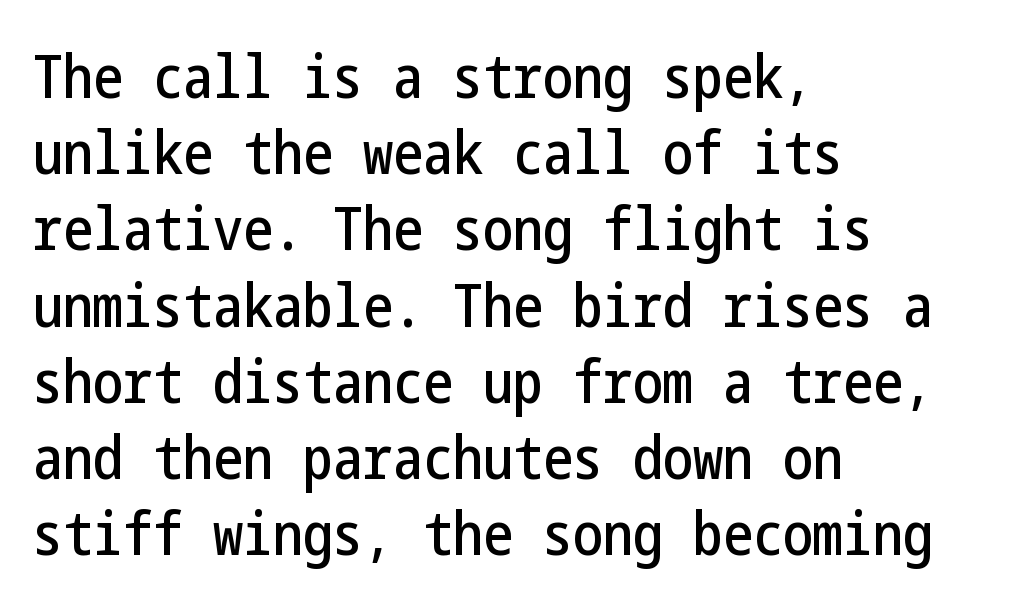
The image shows 60 px condensed sans-serif type, upright; set left-aligned, normal line spacing (1.27x), normal letter spacing, not underlined; low stroke contrast and a medium x-height.
